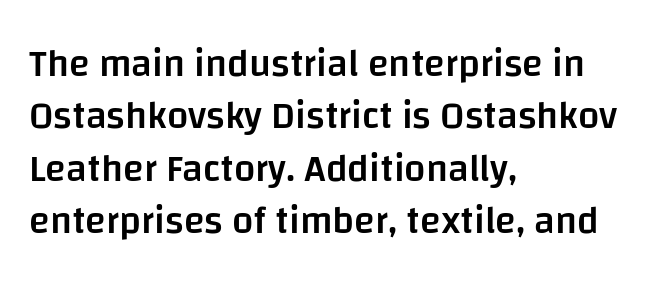
The image shows 38 px semibold sans-serif type, upright; set left-aligned, normal line spacing (1.38x), normal letter spacing, not underlined; low stroke contrast and a large x-height.
